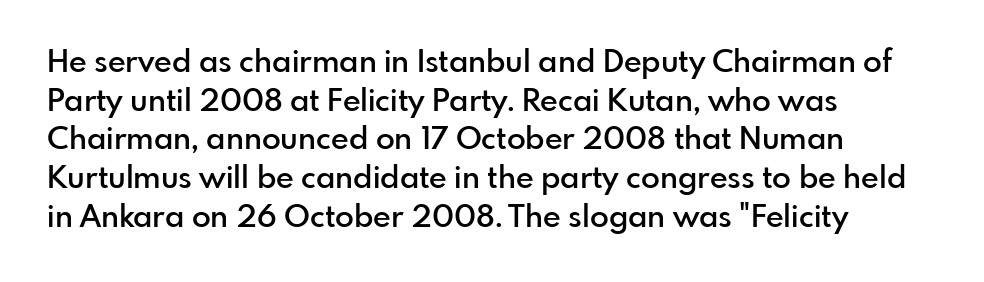
Q: Is the text bold? A: Semi-bold.
Q: Is the text italic (slanted)? A: No, it is upright.
Q: Is the typeface a serif or a sans-serif typeface? A: Sans-serif.
Q: Is the text underlined? A: No.
Q: How is the paragraph aligned? A: Left-aligned.
Q: Is the spacing between letters normal or unusually wide? A: Normal.
Q: Is the spacing between lines tight, normal or loose? A: Normal.
Q: Width (condensed, normal, or wide)? A: Normal.
Q: Stroke contrast? A: Low.
Q: x-height? A: Small.
Q: Monospaced? A: No.
